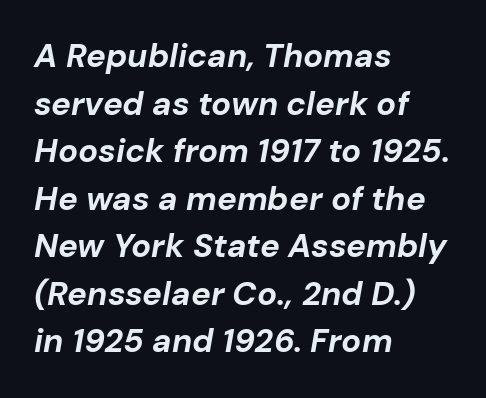
{"italic": "yes", "lean": "right", "slant_degrees": 10, "bold": "yes", "weight": "bold", "width": "normal", "stroke_contrast": "low", "x_height": "medium", "monospaced": "no", "underline": "no", "align": "left", "line_spacing": "normal", "line_spacing_ratio": 1.44, "letter_spacing": "normal", "letter_spacing_em": 0.0, "glyph_px": 33}
